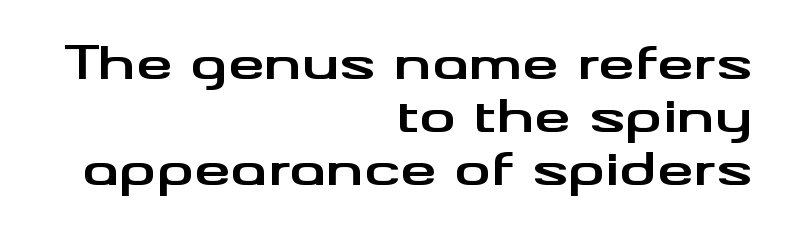
The image shows 46 px bold, wide sans-serif type, upright; set right-aligned, tight line spacing (1.15x), normal letter spacing, not underlined; medium stroke contrast and a small x-height.
